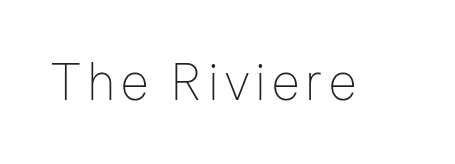
Counters stay open thanks to moderate or lighter strokes. Every character sits straight up, as roman type does. This sample uses a sans-serif face. Clear beneath every line of the passage.
